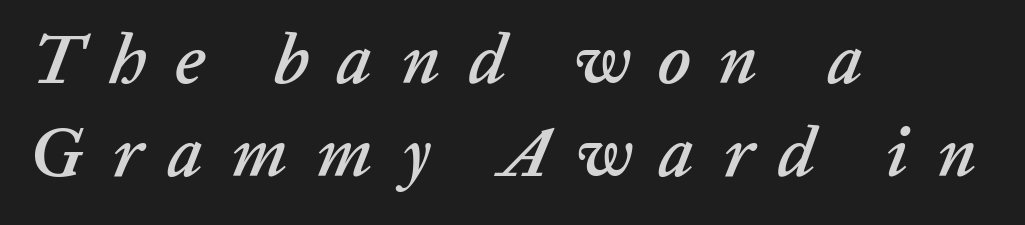
Q: Is the text italic (slanted)? A: Yes, it leans right by about 20 degrees.
Q: Is the text underlined? A: No.
Q: How is the paragraph aligned? A: Left-aligned.
Q: Is the spacing between letters normal or unusually wide? A: Unusually wide.
Q: Is the spacing between lines tight, normal or loose? A: Normal.
Q: Width (condensed, normal, or wide)? A: Normal.
Q: Stroke contrast? A: Low.
Q: x-height? A: Medium.
Q: Monospaced? A: No.
